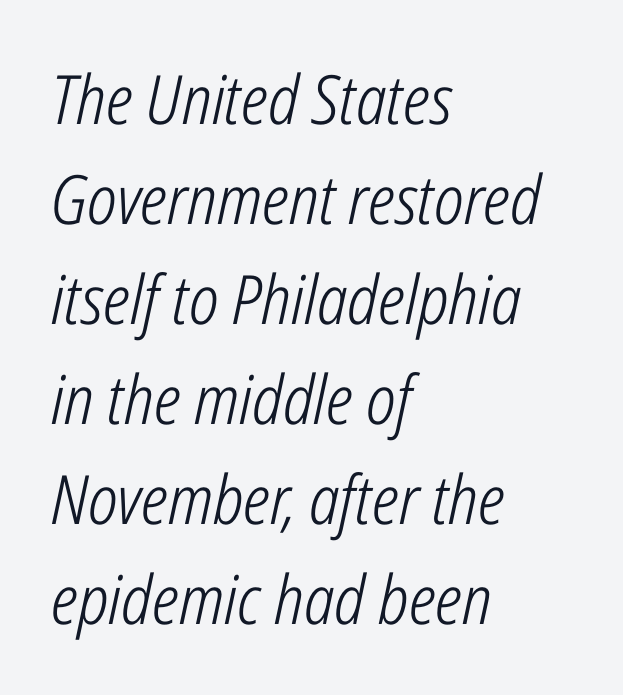
These glyphs show unthickened strokes, regular width or finer. Character widths vary here, with narrow letters taking less room than wide ones. Clear beneath every line of the passage. Compared with a centered layout, this one pins lines to the left instead. Style check: oblique.
